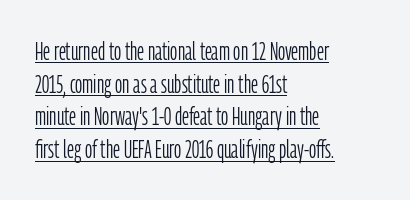
{"italic": "no", "bold": "no", "underline": "yes", "align": "left", "line_spacing": "normal", "line_spacing_ratio": 1.31, "letter_spacing": "normal", "letter_spacing_em": 0.0, "glyph_px": 25}
